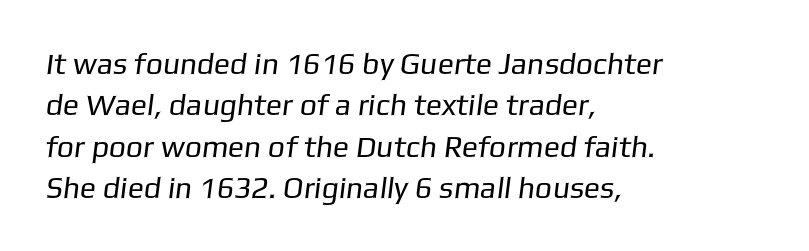
{"serif": "no", "bold": "no", "weight": "regular", "width": "normal", "stroke_contrast": "low", "x_height": "medium", "monospaced": "no", "underline": "no", "align": "left", "line_spacing": "normal", "line_spacing_ratio": 1.38, "letter_spacing": "normal", "letter_spacing_em": 0.0, "glyph_px": 30}
